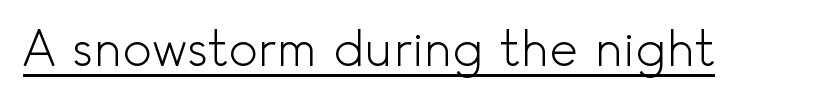
These lines were composed using upright roman letters. Serifs: no, the terminals of the letterforms are clean. Varying glyph widths throughout — classic text-font behaviour. Default kerning and tracking; the words read as compact shapes. Compared with undecorated copy, this sample adds a rule below the words. No heavy texture on the line: the type isn't bold.
